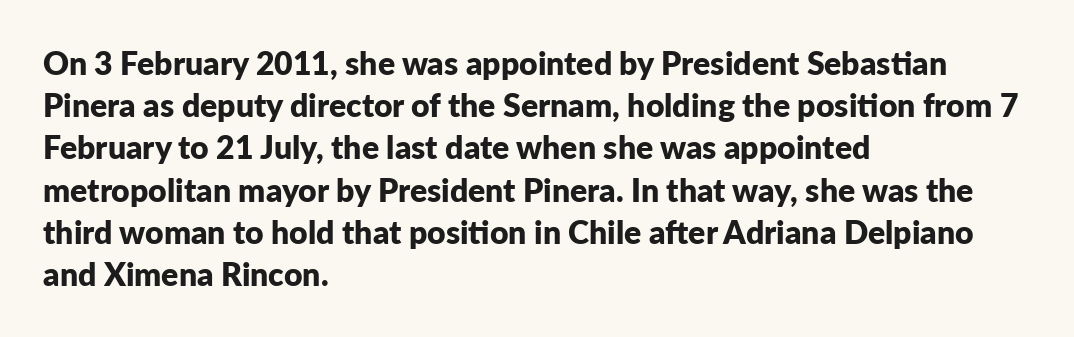
Q: Is the text bold? A: Yes.
Q: Is the text italic (slanted)? A: No, it is upright.
Q: Is the typeface a serif or a sans-serif typeface? A: Sans-serif.
Q: Is the text underlined? A: No.
Q: How is the paragraph aligned? A: Left-aligned.
Q: Is the spacing between letters normal or unusually wide? A: Normal.
Q: Is the spacing between lines tight, normal or loose? A: Normal.
Q: Width (condensed, normal, or wide)? A: Normal.
Q: Stroke contrast? A: Low.
Q: x-height? A: Medium.
Q: Monospaced? A: No.
